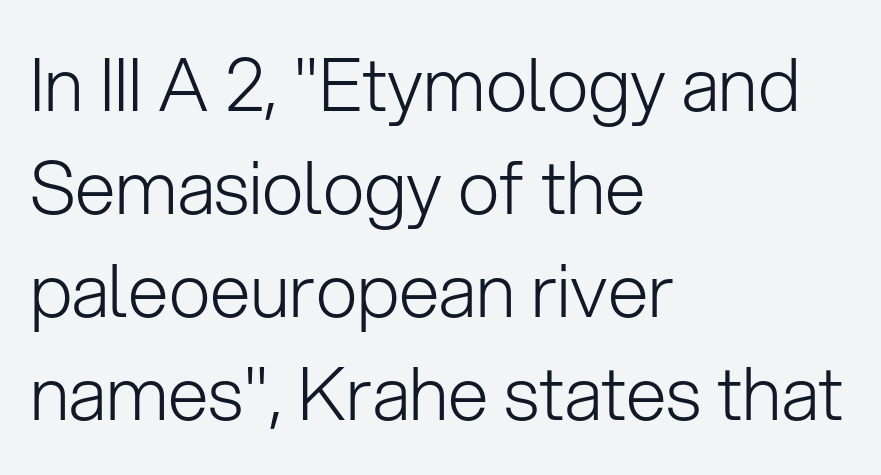
Each letter keeps its own natural width here, so spacing adapts to shape. The type sits square on the baseline with zero lean. Regarding leading, the lines here are spaced in the standard way. The space beneath each line is pristine and unruled. Is this a sans? Yes — the strokes have no serifs.
